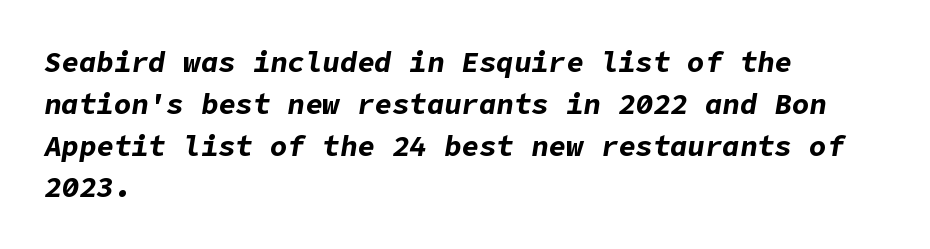
Q: Is the text bold? A: Yes.
Q: Is the text italic (slanted)? A: Yes, it leans right by about 9 degrees.
Q: Is the text underlined? A: No.
Q: How is the paragraph aligned? A: Left-aligned.
Q: Is the spacing between letters normal or unusually wide? A: Normal.
Q: Is the spacing between lines tight, normal or loose? A: Normal.
Q: Width (condensed, normal, or wide)? A: Normal.
Q: Stroke contrast? A: Low.
Q: x-height? A: Medium.
